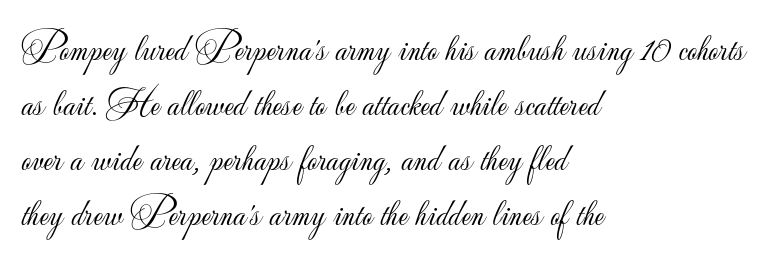
The image shows 39 px light sans-serif type; set left-aligned, normal line spacing (1.41x), normal letter spacing, not underlined; low stroke contrast and a small x-height.
